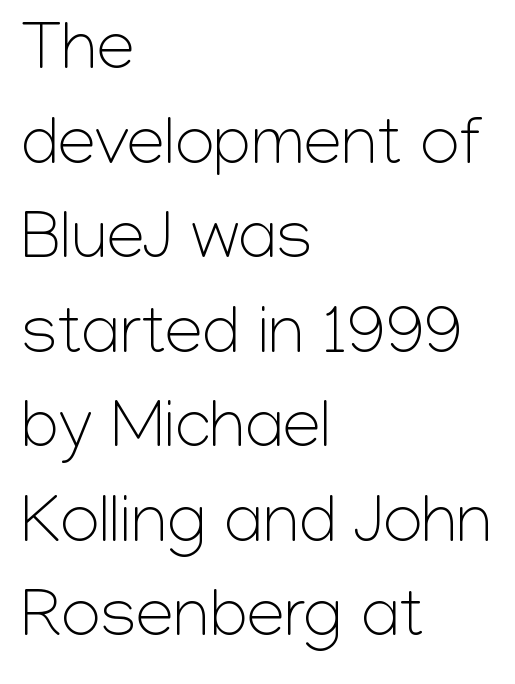
Q: Is the text bold? A: No.
Q: Is the text italic (slanted)? A: No, it is upright.
Q: Is the typeface a serif or a sans-serif typeface? A: Sans-serif.
Q: Is the text underlined? A: No.
Q: How is the paragraph aligned? A: Left-aligned.
Q: Is the spacing between letters normal or unusually wide? A: Normal.
Q: Is the spacing between lines tight, normal or loose? A: Normal.
Q: Width (condensed, normal, or wide)? A: Normal.
Q: Stroke contrast? A: Low.
Q: x-height? A: Medium.
Q: Monospaced? A: No.
